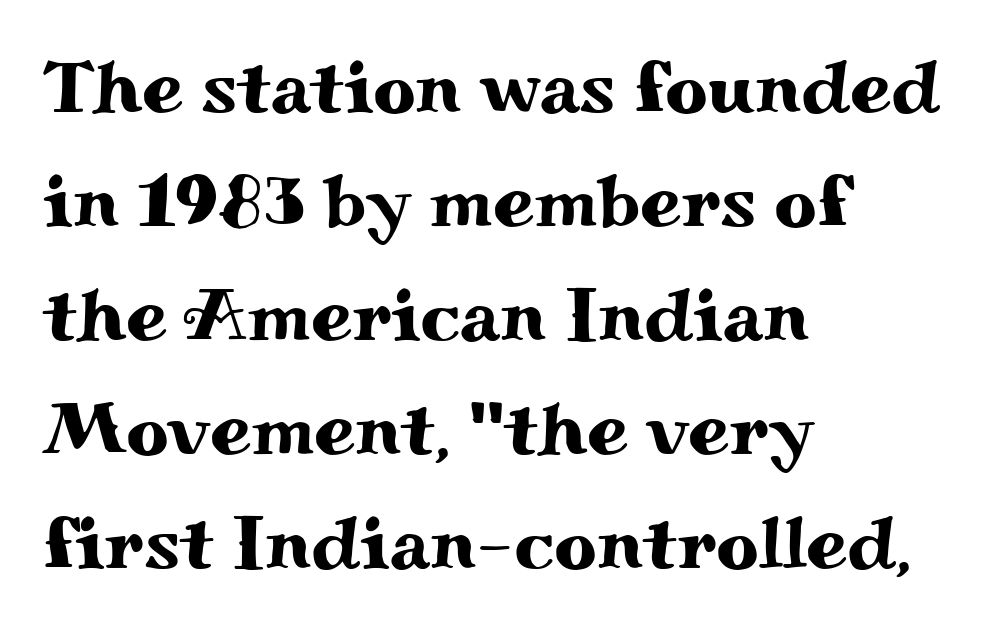
{"serif": "yes", "italic": "no", "width": "wide", "stroke_contrast": "medium", "x_height": "small", "monospaced": "no", "underline": "no", "align": "left", "line_spacing": "normal", "line_spacing_ratio": 1.54, "letter_spacing": "normal", "letter_spacing_em": 0.0, "glyph_px": 74}
